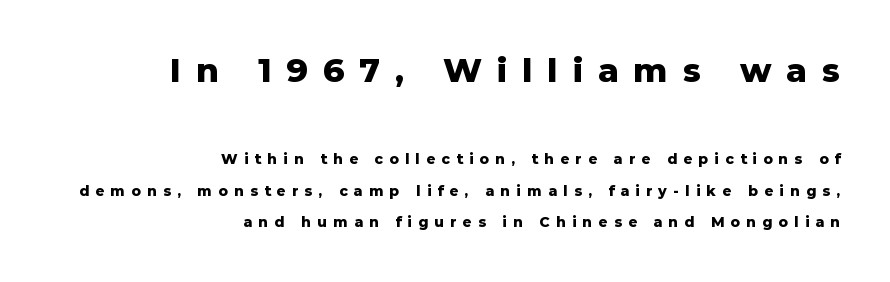
Grotesque or geometric, the face here clearly has no serifs. Characters remain perfectly vertical along every line. The block of text is sparse from top to bottom, with ample space between rows. Someone cranked the tracking dial way up on this one. The ragged edge is on the left, which tells us the setting is flush right. Is this a fixed-width face? No — the glyphs have proportional, varying widths.
